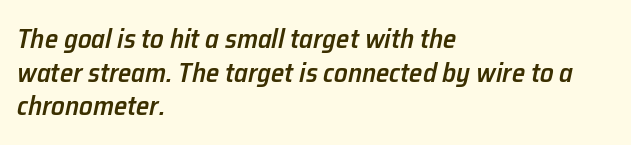
{"italic": "yes", "lean": "right", "slant_degrees": 12, "bold": "semi", "underline": "no", "align": "left", "line_spacing": "normal", "line_spacing_ratio": 1.25, "letter_spacing": "normal", "letter_spacing_em": 0.0, "glyph_px": 27}
